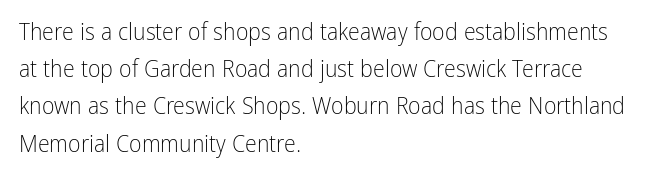
Ordinary non-slanted type is in use. This sample uses plain, unmodified letter spacing. Has an underline been added? It has not. The designer left line spacing at the default. The cut favours lightness, reaching ordinary text weight at its darkest. Layout note: lines flush left.
